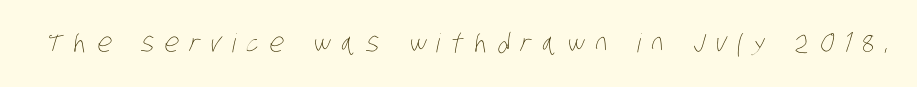
{"bold": "no", "underline": "no", "letter_spacing": "wide", "letter_spacing_em": 0.41, "glyph_px": 26}
